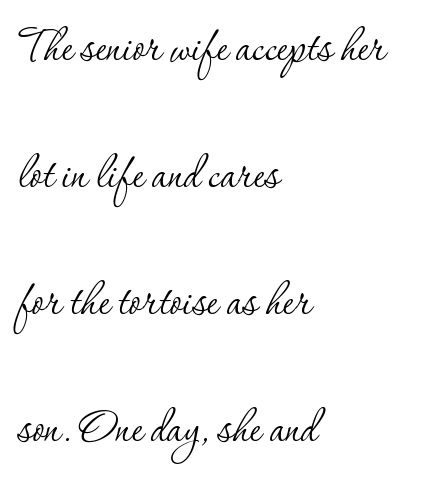
The image shows 56 px thin serif type; set left-aligned, loose line spacing (2.27x), normal letter spacing, not underlined; low stroke contrast and a small x-height.
